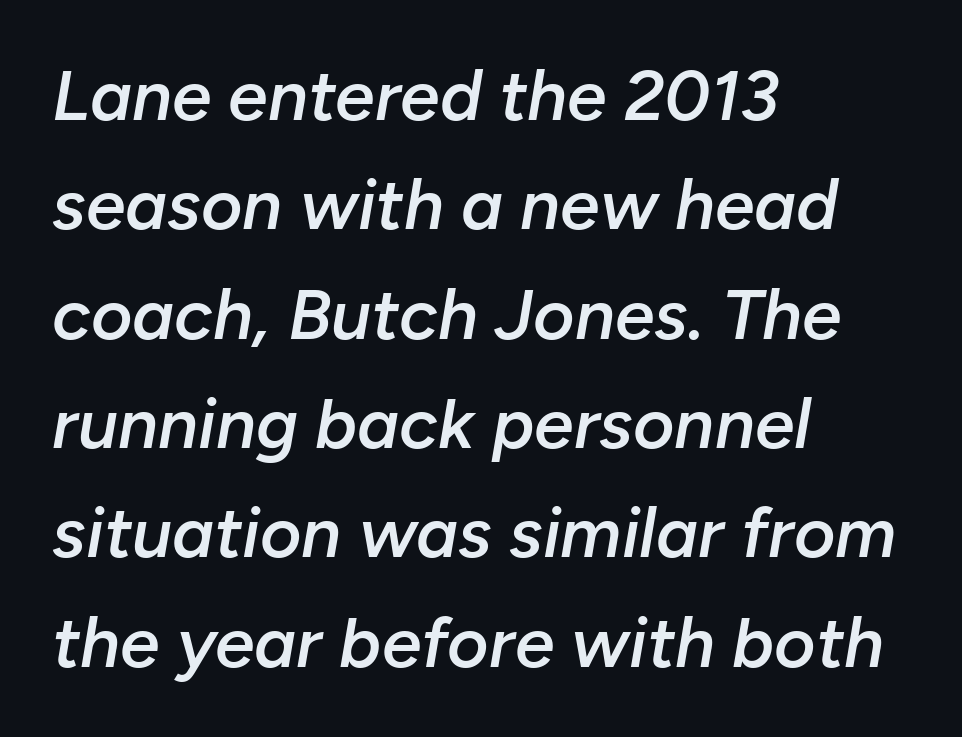
Q: Is the text bold? A: Semi-bold.
Q: Is the text italic (slanted)? A: Yes, it leans right by about 10 degrees.
Q: Is the text underlined? A: No.
Q: How is the paragraph aligned? A: Left-aligned.
Q: Is the spacing between letters normal or unusually wide? A: Normal.
Q: Is the spacing between lines tight, normal or loose? A: Normal.
Q: Width (condensed, normal, or wide)? A: Normal.
Q: Stroke contrast? A: Low.
Q: x-height? A: Medium.
Q: Monospaced? A: No.
